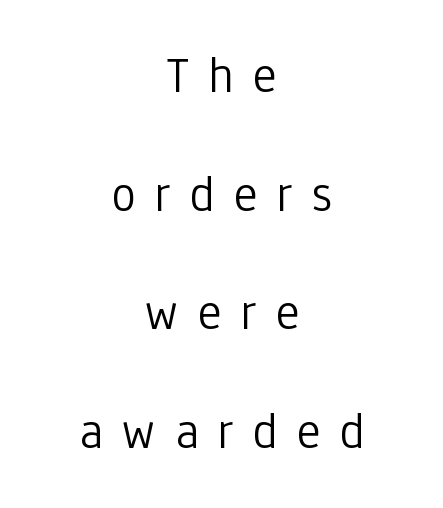
Q: Is the text bold? A: No.
Q: Is the text italic (slanted)? A: No, it is upright.
Q: Is the typeface a serif or a sans-serif typeface? A: Sans-serif.
Q: Is the text underlined? A: No.
Q: How is the paragraph aligned? A: Centered.
Q: Is the spacing between letters normal or unusually wide? A: Unusually wide.
Q: Is the spacing between lines tight, normal or loose? A: Loose.
Q: Width (condensed, normal, or wide)? A: Condensed.
Q: Stroke contrast? A: Low.
Q: x-height? A: Medium.
Q: Monospaced? A: No.
